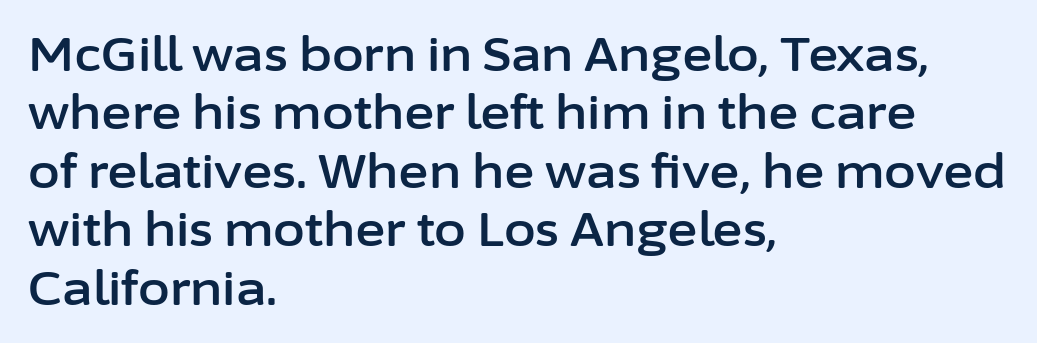
{"serif": "no", "italic": "no", "width": "normal", "stroke_contrast": "low", "x_height": "medium", "monospaced": "no", "underline": "no", "align": "left", "line_spacing": "normal", "line_spacing_ratio": 1.27, "letter_spacing": "normal", "letter_spacing_em": 0.0, "glyph_px": 46}
